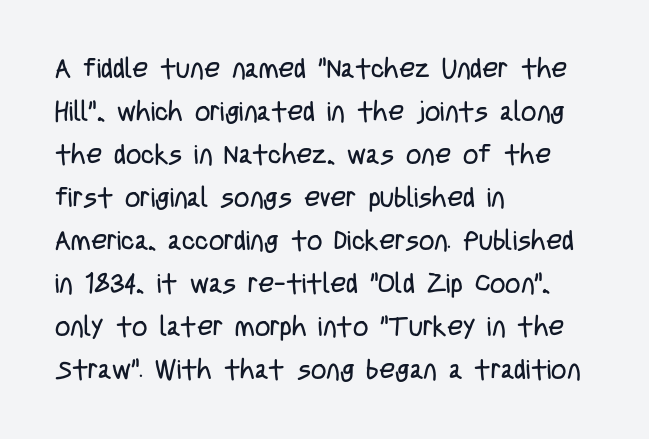
{"italic": "no", "bold": "no", "underline": "no", "align": "left", "line_spacing": "normal", "line_spacing_ratio": 1.59, "letter_spacing": "normal", "letter_spacing_em": 0.0, "glyph_px": 27}
